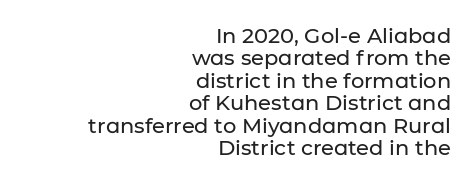
The image shows 21 px text type, upright; set right-aligned, tight line spacing (1.07x), normal letter spacing, not underlined.
